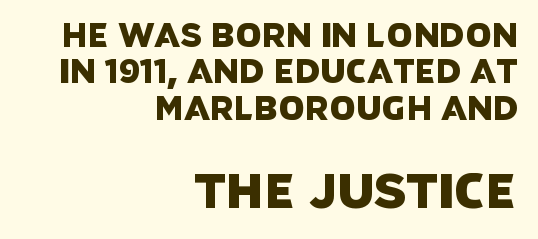
Q: Is the typeface a serif or a sans-serif typeface? A: Sans-serif.
Q: Is the text underlined? A: No.
Q: How is the paragraph aligned? A: Right-aligned.
Q: Is the spacing between letters normal or unusually wide? A: Normal.
Q: Is the spacing between lines tight, normal or loose? A: Tight.
Q: Which block of text is set in a larger size, the first (top) or the second (bottom)? A: The second (bottom) one.
Q: Width (condensed, normal, or wide)? A: Normal.
Q: Stroke contrast? A: Low.
Q: x-height? A: Large.
Q: Monospaced? A: No.
